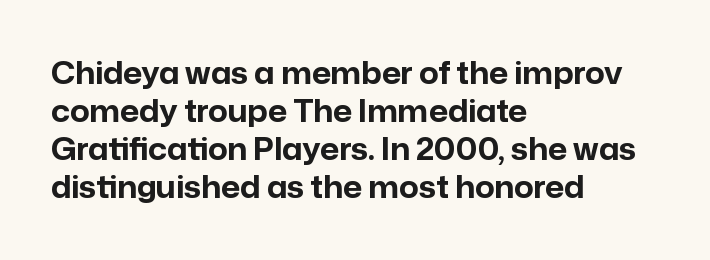
Does the leading feel generous? No, just average. Horizontal alignment here is leftward, the default for most running prose. The passage shown is emphatically bold. Default kerning and tracking; the words read as compact shapes. Style check: upright.
